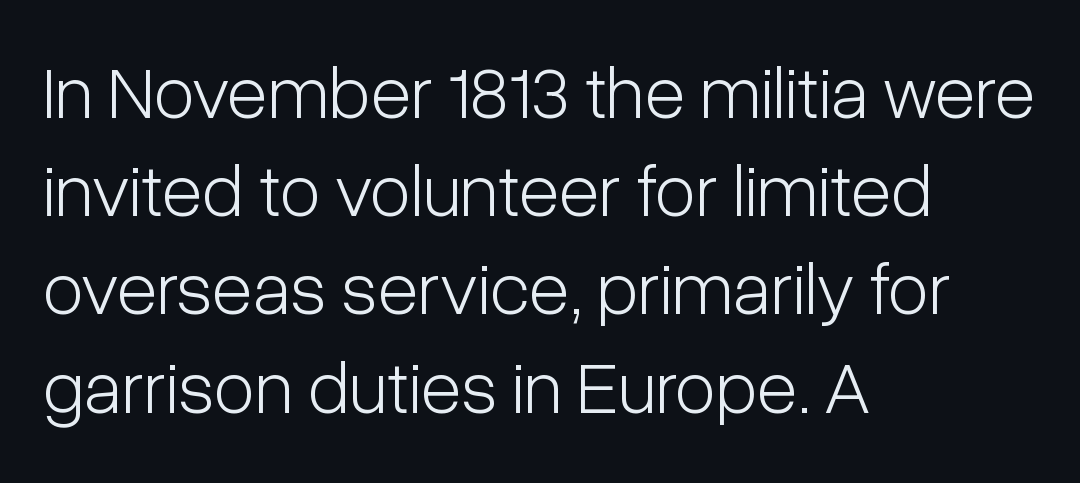
Q: Is the text bold? A: No.
Q: Is the text italic (slanted)? A: No, it is upright.
Q: Is the typeface a serif or a sans-serif typeface? A: Sans-serif.
Q: Is the text underlined? A: No.
Q: How is the paragraph aligned? A: Left-aligned.
Q: Is the spacing between letters normal or unusually wide? A: Normal.
Q: Is the spacing between lines tight, normal or loose? A: Normal.
Q: Width (condensed, normal, or wide)? A: Condensed.
Q: Stroke contrast? A: Low.
Q: x-height? A: Medium.
Q: Monospaced? A: No.
